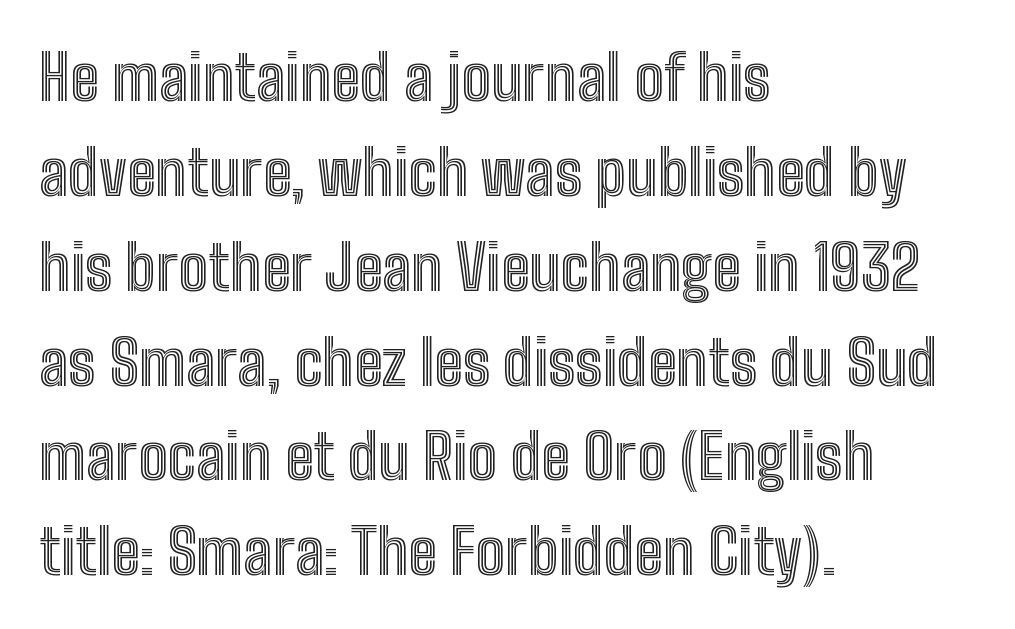
The leading is moderate, giving the passage an even texture. Here the glyphs are tracked normally, forming tight word shapes. Note the varied advance widths — an 'i' is clearly narrower than an 'm'. Each row of text sits above clean, open space.
